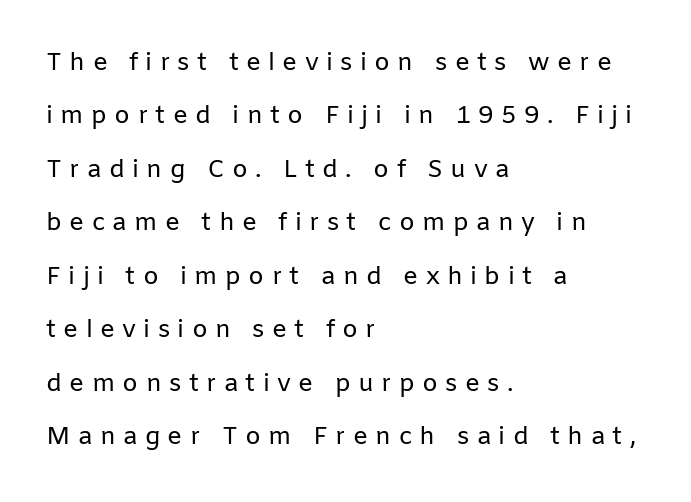
The image shows 25 px text type, upright; set left-aligned, loose line spacing (2.14x), unusually wide letter spacing (+0.29 em), not underlined.
